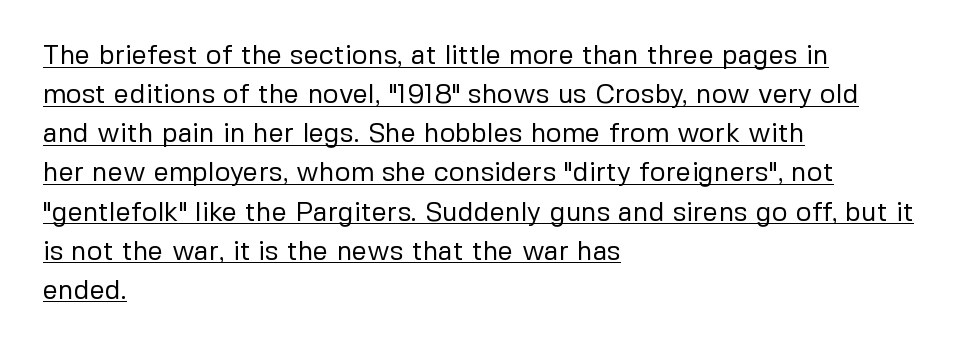
The image shows 27 px text type, upright; set left-aligned, normal line spacing (1.45x), normal letter spacing, underlined.
